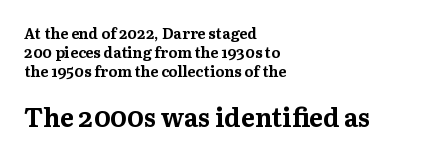
{"italic": "no", "bold": "yes", "underline": "no", "align": "left", "line_spacing": "normal", "line_spacing_ratio": 1.27, "letter_spacing": "normal", "letter_spacing_em": 0.0, "larger_block": "second", "size_ratio": 1.73, "glyph_px": 26}
